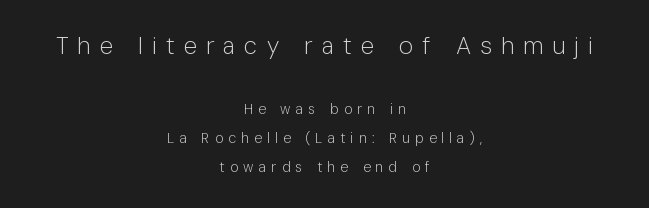
{"italic": "no", "bold": "no", "underline": "no", "align": "center", "line_spacing": "loose", "line_spacing_ratio": 2.1, "letter_spacing": "wide", "letter_spacing_em": 0.38, "larger_block": "first", "size_ratio": 1.71, "glyph_px": 24}
